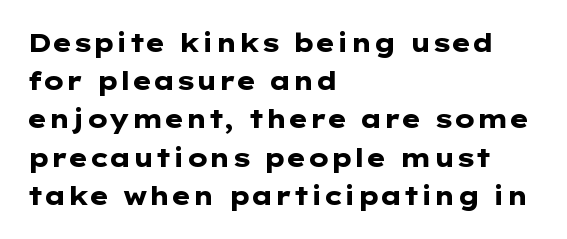
The image shows 25 px bold type, upright; set left-aligned, normal line spacing (1.53x), normal letter spacing, not underlined.
